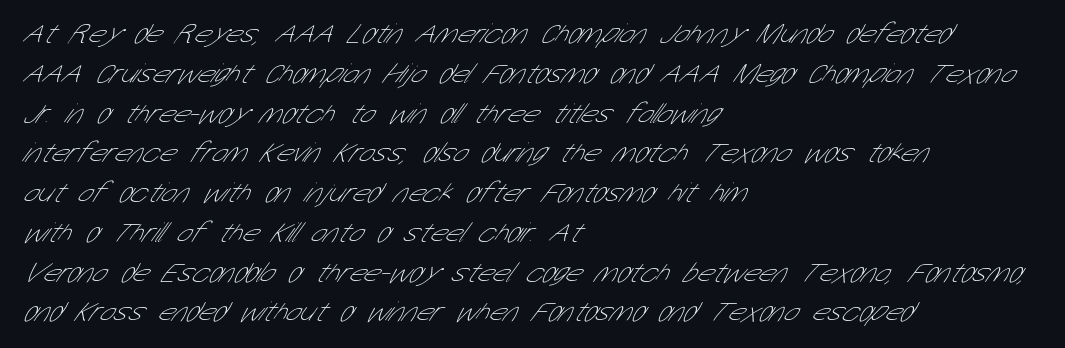
The area under the type is left untouched. Compared with a typical body face, this is equally light or lighter still. Note the varied advance widths — an 'i' is clearly narrower than an 'm'. Horizontally, the lines are justified to the leading edge only. The tracking reads as untouched default to a designer's eye. Unlike a traditional serif, this face leaves its strokes unadorned.
